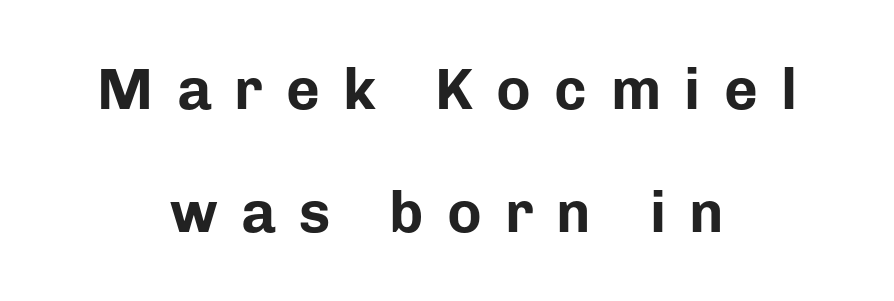
The glyphs have the mass of a bold cut. Descenders hang freely into open space. Reading down the column, the eye jumps a long way to each next line. Tracking value appears strongly positive — letters spread wide. Which margin do the lines hug? Neither — every line sits in the middle.
